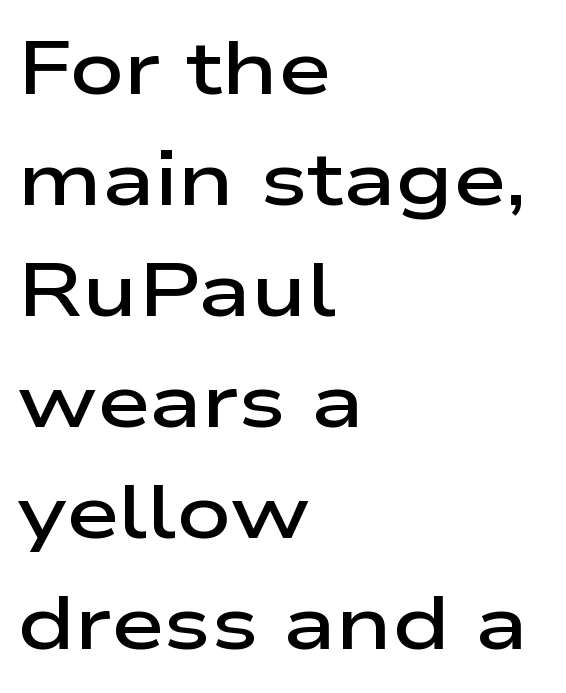
Q: Is the text bold? A: Semi-bold.
Q: Is the text italic (slanted)? A: No, it is upright.
Q: Is the typeface a serif or a sans-serif typeface? A: Sans-serif.
Q: Is the text underlined? A: No.
Q: How is the paragraph aligned? A: Left-aligned.
Q: Is the spacing between letters normal or unusually wide? A: Normal.
Q: Is the spacing between lines tight, normal or loose? A: Normal.
Q: Width (condensed, normal, or wide)? A: Wide.
Q: Stroke contrast? A: Low.
Q: x-height? A: Medium.
Q: Monospaced? A: No.
